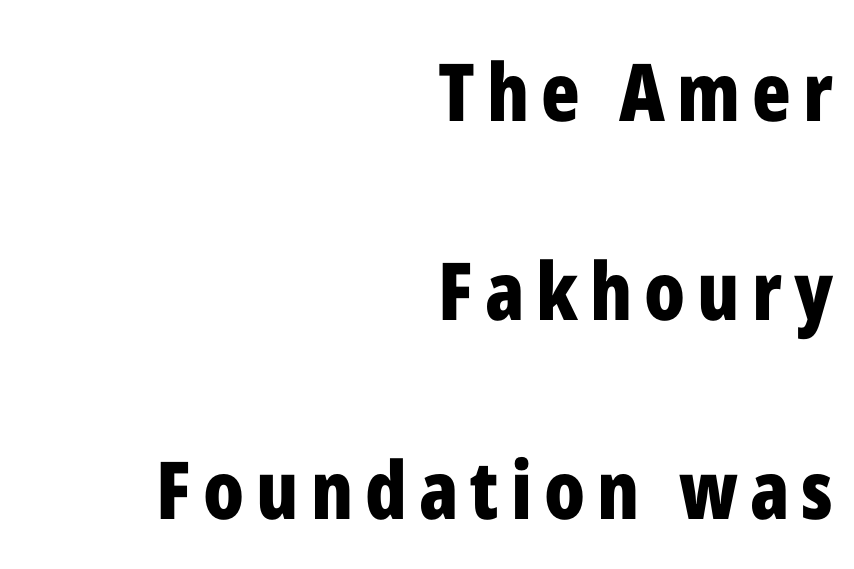
A flush-right, rag-left setting is used for this passage. A full-strength bold gives these letters their thick strokes. The typography opts for an upright posture over an oblique one. The rendering uses a large line-height, opening up the rows.
